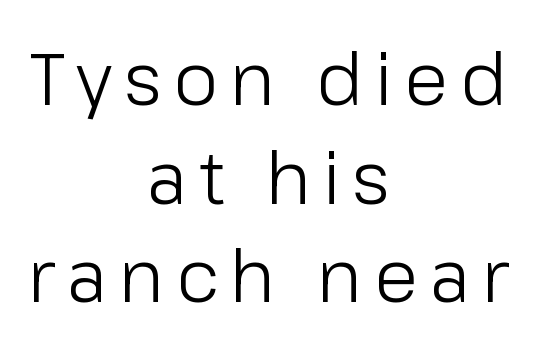
{"serif": "no", "italic": "no", "bold": "no", "weight": "light", "width": "normal", "stroke_contrast": "low", "x_height": "medium", "monospaced": "no", "underline": "no", "align": "center", "line_spacing": "normal", "line_spacing_ratio": 1.37, "glyph_px": 72}
